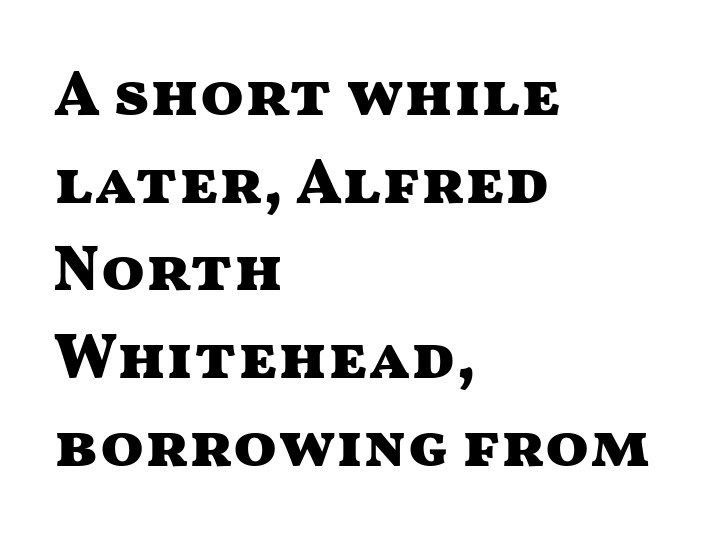
You could call the tracking neutral — neither tight nor loose. The passage shown is typed in a proportional face where columns would drift. The letters stand straight up with perfectly vertical stems. The glyphs in this specimen are sans serif. Any mark beneath the type? The region is blank. As a designer I'd log this as weight 700, bold.
